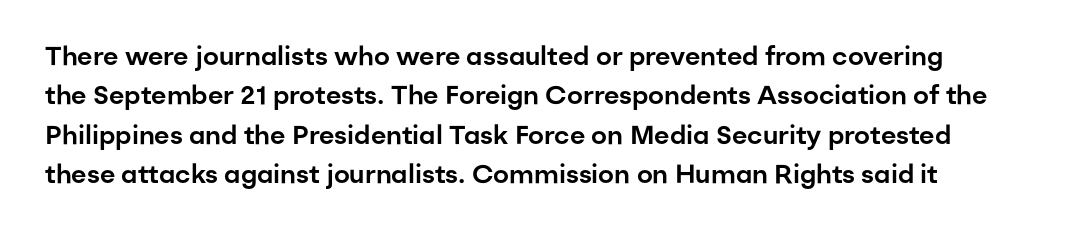
The image shows 26 px text type, upright; set left-aligned, normal line spacing (1.51x), normal letter spacing, not underlined.
